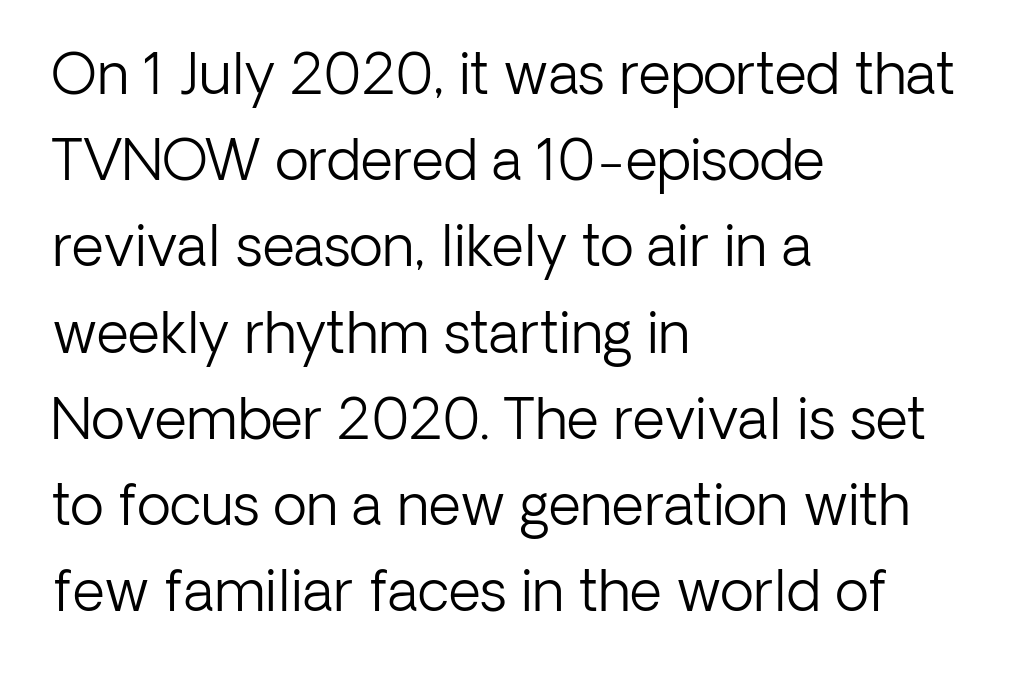
Compared with typical paragraphs, the rows here are spaced about the same. Descenders are the only things crossing below the line. Italic? Not at all — the glyphs are vertical. This sample uses a sans-serif face. The characters are drawn with everyday or finer stroke widths. One-word summary of the alignment: left.
